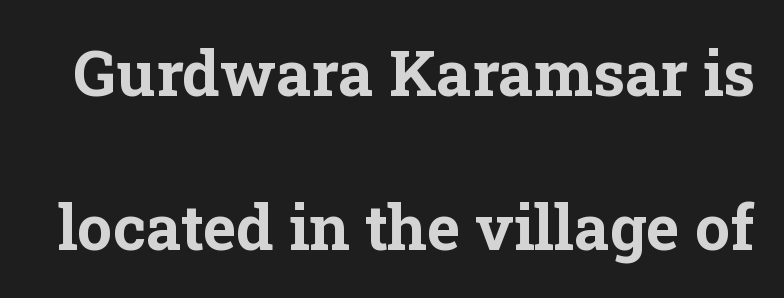
{"serif": "yes", "italic": "no", "bold": "yes", "weight": "bold", "width": "normal", "stroke_contrast": "low", "x_height": "medium", "monospaced": "no", "underline": "no", "line_spacing": "loose", "line_spacing_ratio": 2.45, "letter_spacing": "normal", "letter_spacing_em": 0.0, "glyph_px": 63}
